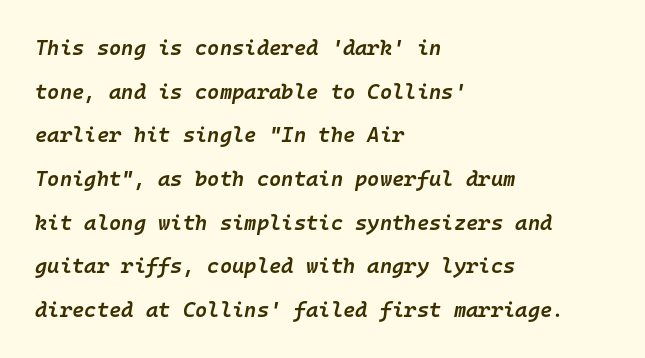
The image shows 21 px text type, italic (leaning right); set left-aligned, loose line spacing (2.08x), normal letter spacing, not underlined.
